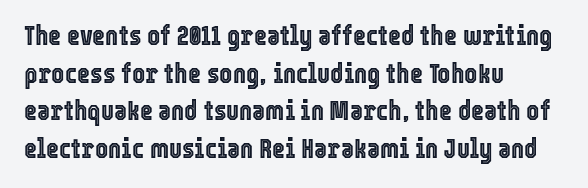
The image shows 28 px condensed type, upright; set left-aligned, normal line spacing (1.34x), normal letter spacing, not underlined; a medium x-height.
